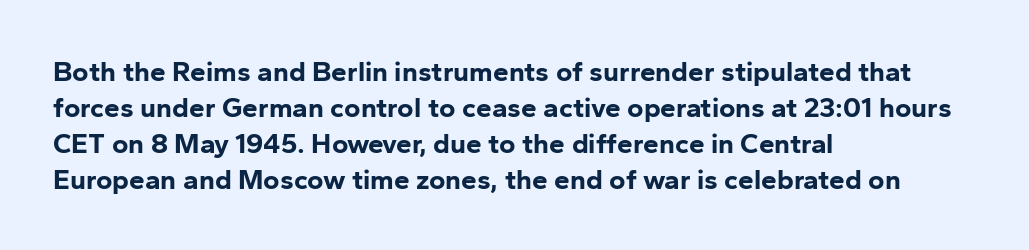
Q: Is the text bold? A: Yes.
Q: Is the text italic (slanted)? A: No, it is upright.
Q: Is the typeface a serif or a sans-serif typeface? A: Sans-serif.
Q: Is the text underlined? A: No.
Q: How is the paragraph aligned? A: Left-aligned.
Q: Is the spacing between letters normal or unusually wide? A: Normal.
Q: Is the spacing between lines tight, normal or loose? A: Normal.
Q: Width (condensed, normal, or wide)? A: Normal.
Q: Stroke contrast? A: Low.
Q: x-height? A: Medium.
Q: Monospaced? A: No.
